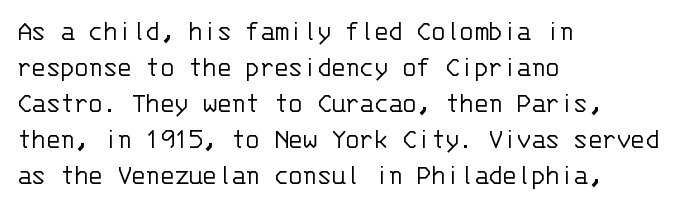
Q: Is the text bold? A: No.
Q: Is the text italic (slanted)? A: No, it is upright.
Q: Is the typeface a serif or a sans-serif typeface? A: Sans-serif.
Q: Is the text underlined? A: No.
Q: How is the paragraph aligned? A: Left-aligned.
Q: Is the spacing between letters normal or unusually wide? A: Normal.
Q: Width (condensed, normal, or wide)? A: Normal.
Q: Stroke contrast? A: Low.
Q: x-height? A: Large.
Q: Monospaced? A: Yes.
